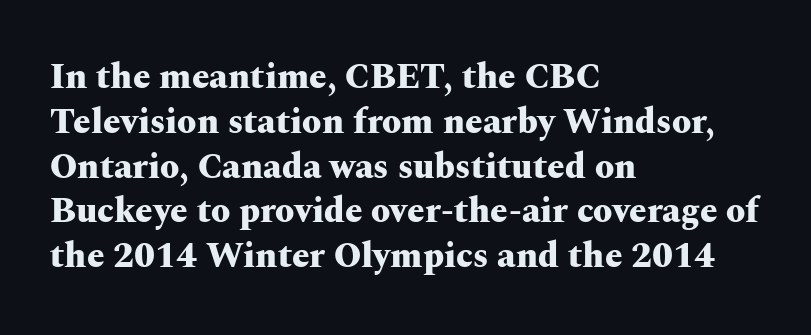
The image shows 35 px heavy, wide serif type, upright; set left-aligned, normal line spacing (1.28x), normal letter spacing, not underlined; medium stroke contrast and a medium x-height.
